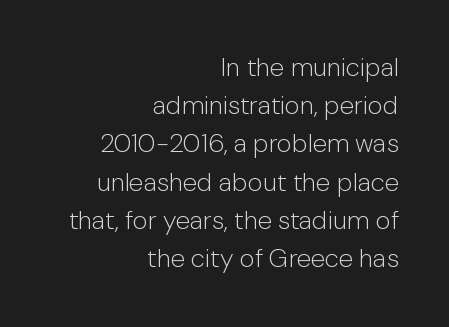
The image shows 26 px text type, upright; set right-aligned, normal line spacing (1.47x), normal letter spacing, not underlined.
